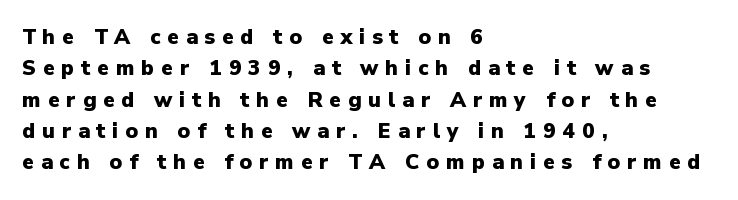
The letters stand upright; this is a roman face. This sample keeps an unexceptional amount of space between lines. Just letters on the line, the space beneath them empty. Horizontally, the lines are justified to the leading edge only. The sample has been set heavy, in full bold.
